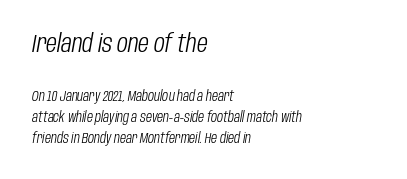
{"italic": "yes", "lean": "right", "slant_degrees": 10, "bold": "no", "underline": "no", "align": "left", "line_spacing": "normal", "line_spacing_ratio": 1.49, "letter_spacing": "normal", "letter_spacing_em": 0.0, "larger_block": "first", "size_ratio": 1.79, "glyph_px": 25}
